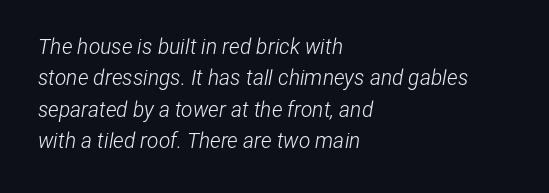
Q: Is the text bold? A: No.
Q: Is the text italic (slanted)? A: Yes, it leans right by about 12 degrees.
Q: Is the text underlined? A: No.
Q: How is the paragraph aligned? A: Left-aligned.
Q: Is the spacing between letters normal or unusually wide? A: Normal.
Q: Is the spacing between lines tight, normal or loose? A: Normal.
